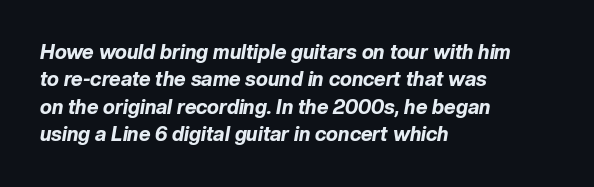
{"italic": "yes", "lean": "right", "slant_degrees": 10, "bold": "yes", "underline": "no", "align": "left", "line_spacing": "normal", "line_spacing_ratio": 1.37, "letter_spacing": "normal", "letter_spacing_em": 0.0, "glyph_px": 20}
